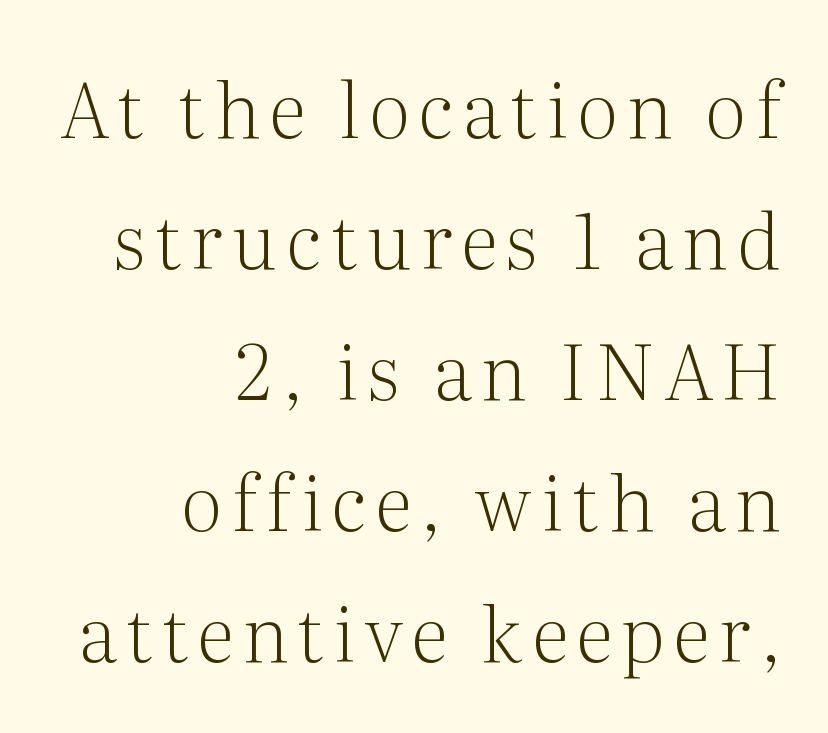
The image shows 77 px light serif type, upright; set right-aligned, normal line spacing (1.7x), not underlined; medium stroke contrast and a medium x-height.
